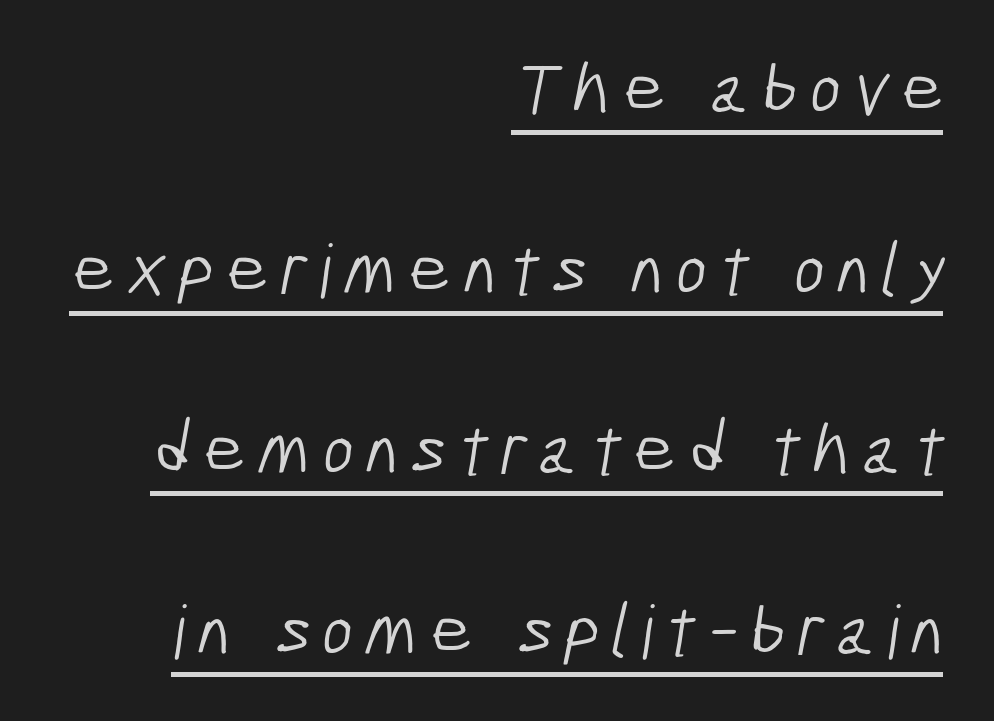
{"serif": "no", "bold": "no", "weight": "light", "width": "condensed", "stroke_contrast": "low", "x_height": "medium", "monospaced": "no", "underline": "yes", "align": "right", "line_spacing": "loose", "line_spacing_ratio": 2.44, "glyph_px": 74}
